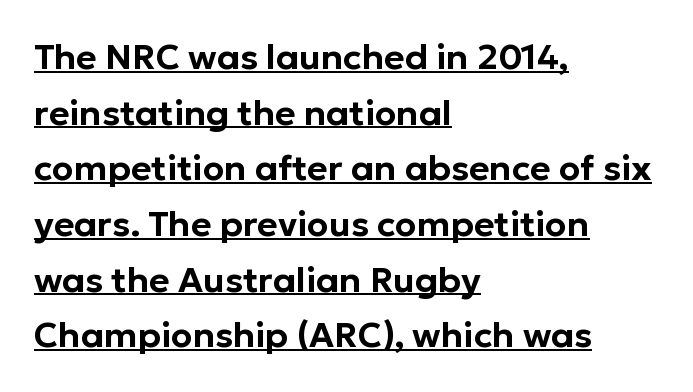
Q: Is the text italic (slanted)? A: No, it is upright.
Q: Is the typeface a serif or a sans-serif typeface? A: Sans-serif.
Q: Is the text underlined? A: Yes.
Q: How is the paragraph aligned? A: Left-aligned.
Q: Is the spacing between letters normal or unusually wide? A: Normal.
Q: Is the spacing between lines tight, normal or loose? A: Normal.
Q: Width (condensed, normal, or wide)? A: Normal.
Q: Stroke contrast? A: Low.
Q: x-height? A: Medium.
Q: Monospaced? A: No.
